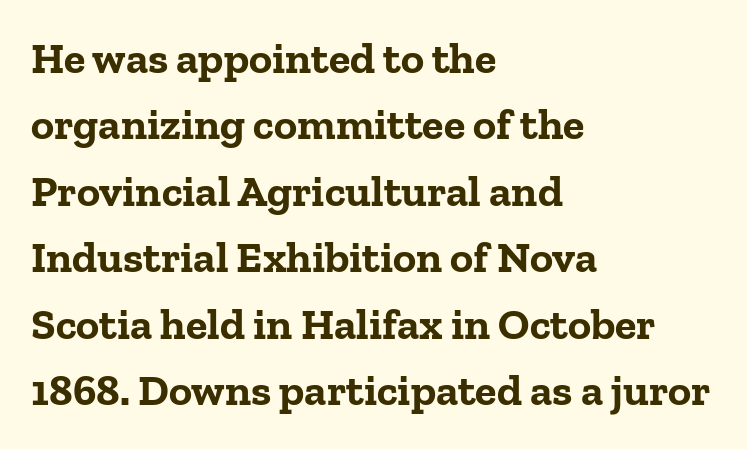
The image shows 44 px bold serif type, upright; set left-aligned, normal line spacing (1.51x), normal letter spacing, not underlined; low stroke contrast and a medium x-height.
